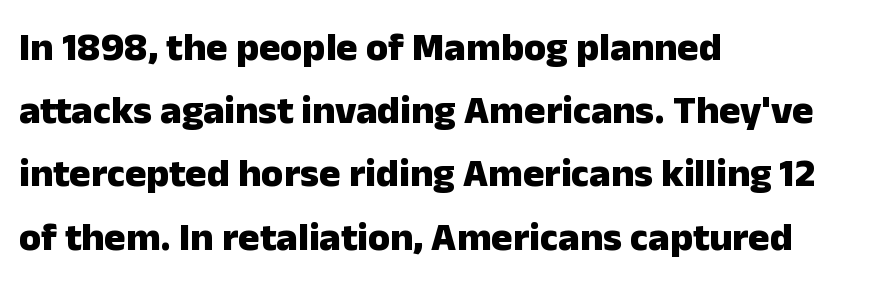
The image shows 40 px heavy sans-serif type, upright; set left-aligned, normal line spacing (1.58x), normal letter spacing, not underlined; low stroke contrast and a medium x-height.
